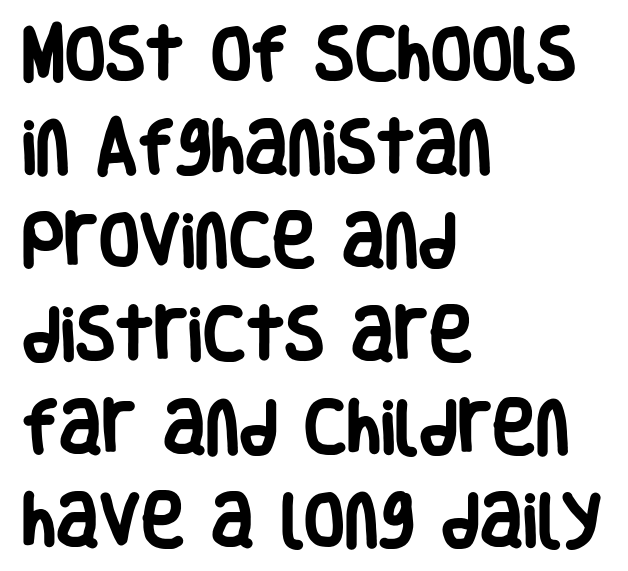
{"serif": "no", "italic": "no", "bold": "yes", "weight": "heavy", "width": "condensed", "stroke_contrast": "low", "x_height": "large", "monospaced": "no", "underline": "no", "align": "left", "line_spacing": "normal", "line_spacing_ratio": 1.58, "letter_spacing": "normal", "letter_spacing_em": 0.0, "glyph_px": 59}
